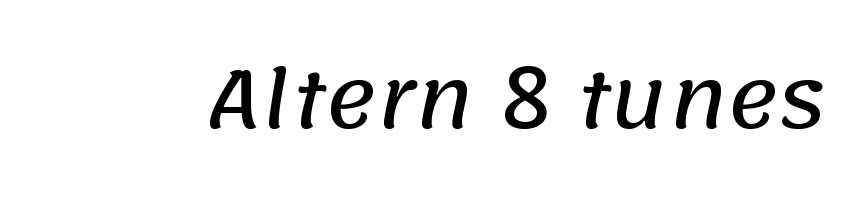
Q: Is the typeface a serif or a sans-serif typeface? A: Sans-serif.
Q: Is the text underlined? A: No.
Q: Is the spacing between letters normal or unusually wide? A: Normal.
Q: Width (condensed, normal, or wide)? A: Normal.
Q: Stroke contrast? A: Low.
Q: x-height? A: Large.
Q: Monospaced? A: No.
